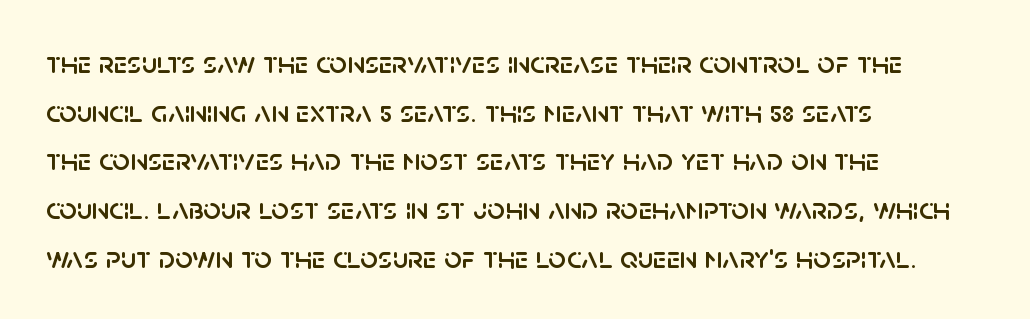
What kind of face is this? One without serifs — a sans. Does the lettering tilt? It doesn't — this is upright. The rendering anchors every line to the left-hand side. Proportional: the letters do not fall into vertical columns. A clean baseline with only descenders dipping below it. These lines keep a tight, regular rhythm from letter to letter.
